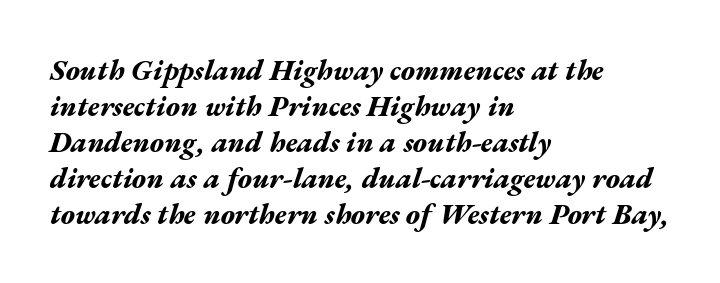
{"italic": "yes", "lean": "right", "slant_degrees": 17, "bold": "yes", "weight": "bold", "width": "wide", "stroke_contrast": "medium", "x_height": "medium", "monospaced": "no", "underline": "no", "align": "left", "line_spacing_ratio": 1.24, "letter_spacing": "normal", "letter_spacing_em": 0.0, "glyph_px": 29}
